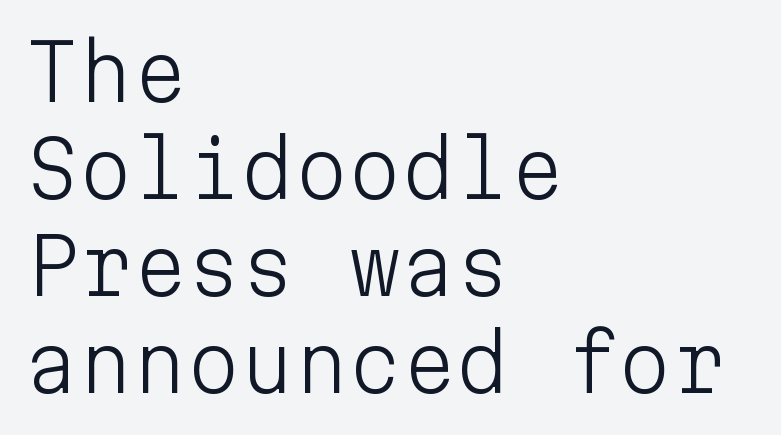
Q: Is the text bold? A: No.
Q: Is the text italic (slanted)? A: No, it is upright.
Q: Is the typeface a serif or a sans-serif typeface? A: Sans-serif.
Q: Is the text underlined? A: No.
Q: How is the paragraph aligned? A: Left-aligned.
Q: Is the spacing between letters normal or unusually wide? A: Normal.
Q: Is the spacing between lines tight, normal or loose? A: Normal.
Q: Width (condensed, normal, or wide)? A: Normal.
Q: Stroke contrast? A: Low.
Q: x-height? A: Medium.
Q: Monospaced? A: Yes.
